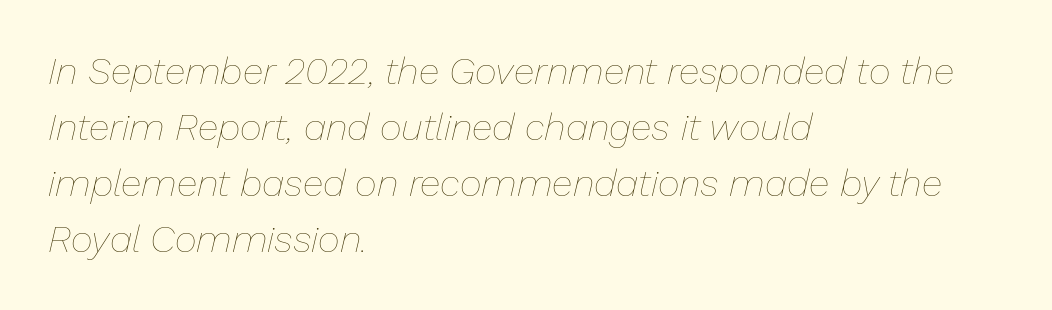
Has an underline been added? It has not. Italic: yes, the glyphs are oblique. Does the copy run flush right? No — it runs flush left. Vertical spacing — default. Letter spacing: default. The characters are drawn with everyday or finer stroke widths.
